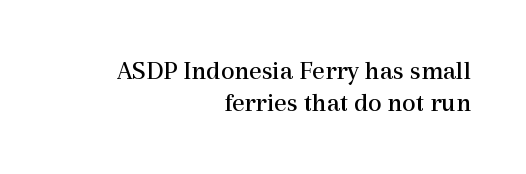
Q: Is the text bold? A: No.
Q: Is the text italic (slanted)? A: No, it is upright.
Q: Is the text underlined? A: No.
Q: How is the paragraph aligned? A: Right-aligned.
Q: Is the spacing between letters normal or unusually wide? A: Normal.
